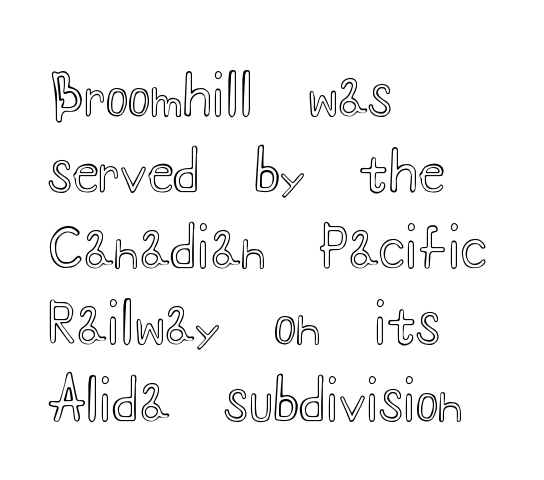
Q: Is the text italic (slanted)? A: No, it is upright.
Q: Is the text underlined? A: No.
Q: How is the paragraph aligned? A: Left-aligned.
Q: Is the spacing between letters normal or unusually wide? A: Normal.
Q: Is the spacing between lines tight, normal or loose? A: Normal.
Q: Width (condensed, normal, or wide)? A: Wide.
Q: x-height? A: Small.
Q: Monospaced? A: No.
